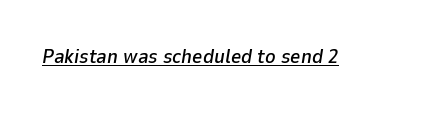
{"italic": "yes", "lean": "right", "slant_degrees": 9, "underline": "yes", "letter_spacing": "normal", "letter_spacing_em": 0.0, "glyph_px": 20}
